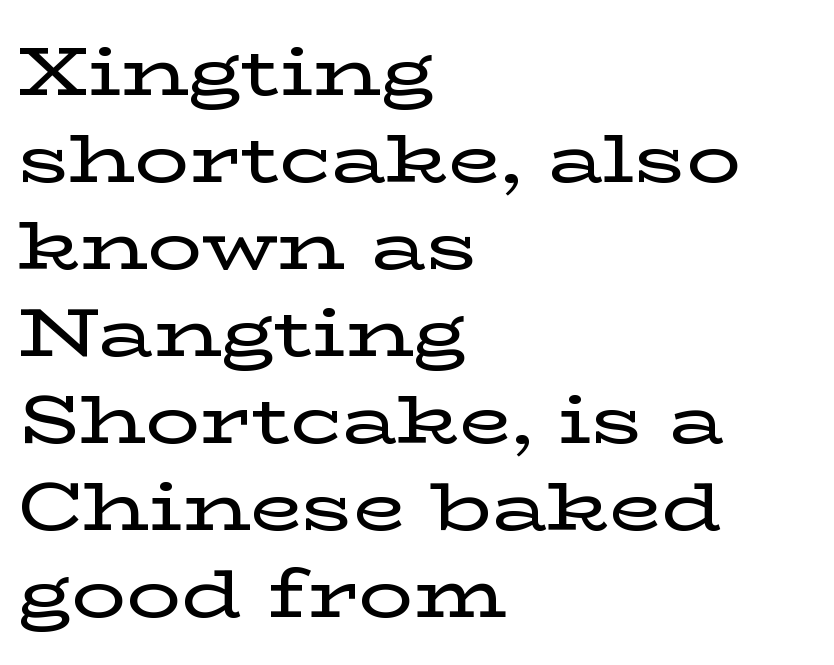
Q: Is the text italic (slanted)? A: No, it is upright.
Q: Is the typeface a serif or a sans-serif typeface? A: Serif.
Q: Is the text underlined? A: No.
Q: How is the paragraph aligned? A: Left-aligned.
Q: Is the spacing between letters normal or unusually wide? A: Normal.
Q: Is the spacing between lines tight, normal or loose? A: Normal.
Q: Width (condensed, normal, or wide)? A: Wide.
Q: Stroke contrast? A: Low.
Q: x-height? A: Medium.
Q: Monospaced? A: No.
